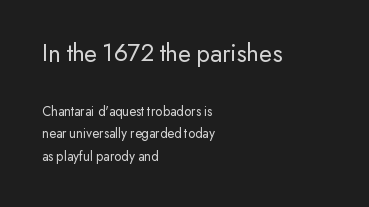
The image shows 26 px text type, upright; set left-aligned, normal line spacing (1.61x), normal letter spacing, not underlined; the first (top) block is 1.86x larger.
